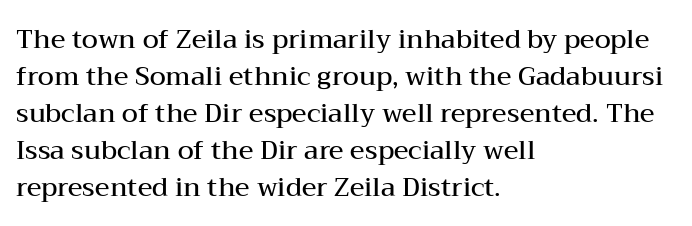
Successive baselines arrive at the customary interval. What weight is shown? A semibold, between regular and bold. The baseline area is clear. Compared with typical body copy, the letter spacing here is the same. When letters stand straight like this, we call the style roman or upright.
